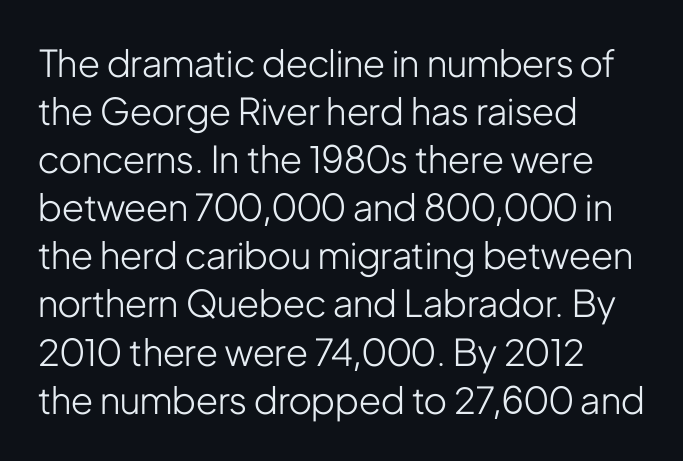
Honestly, the letter spacing is just normal — you wouldn't notice it. Quick note: not italic, upright. The vertical gap from one line to the next is medium. Each letter keeps its own natural width here, so spacing adapts to shape. The baseline area is clear. These lines stack with their left ends in a neat column.
